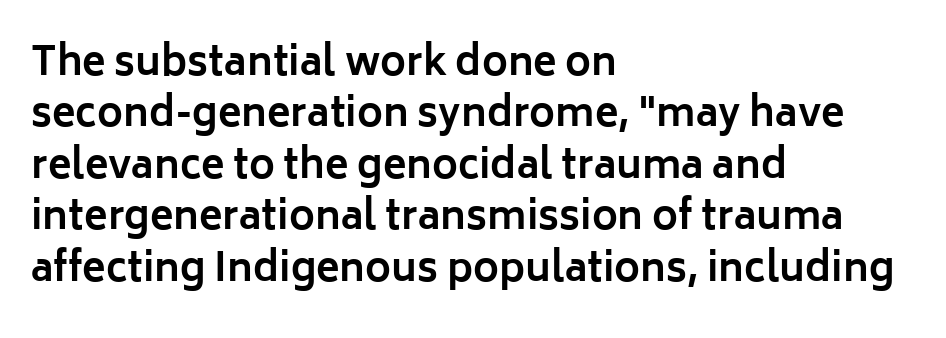
Notice how the stems are strictly vertical — no italics here. The letterforms sit shoulder to shoulder at normal distance. Letters rest on an invisible, unmarked baseline. The passage shown is emphatically bold. Each letter keeps its own natural width here, so spacing adapts to shape. Are there feet on the stems? There aren't — it's a sans.
